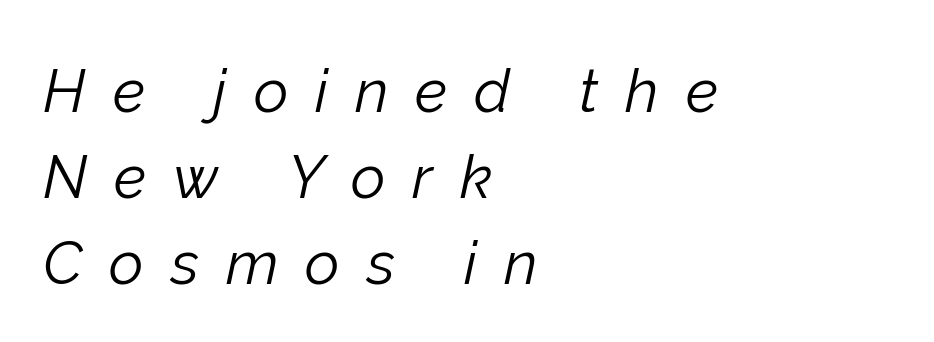
Q: Is the text bold? A: No.
Q: Is the text italic (slanted)? A: Yes, it leans right by about 12 degrees.
Q: Is the text underlined? A: No.
Q: How is the paragraph aligned? A: Left-aligned.
Q: Is the spacing between letters normal or unusually wide? A: Unusually wide.
Q: Is the spacing between lines tight, normal or loose? A: Normal.
Q: Width (condensed, normal, or wide)? A: Normal.
Q: Stroke contrast? A: Low.
Q: x-height? A: Medium.
Q: Monospaced? A: No.
